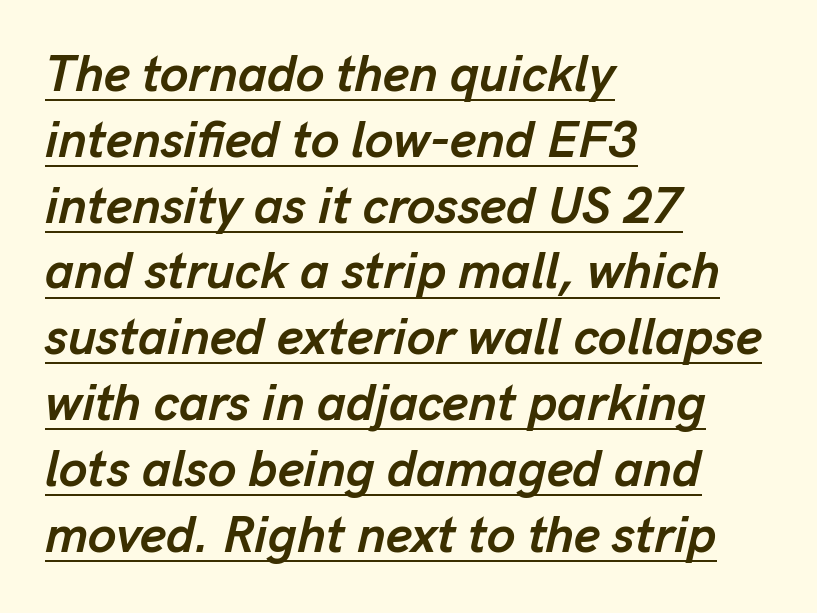
Proportional: the letters do not fall into vertical columns. Every character sits at an angle, as italics do. Does the copy run flush right? No — it runs flush left. Standard letterfit; no display-style spreading of the glyphs. The letters are bold, with thick, heavy strokes.
